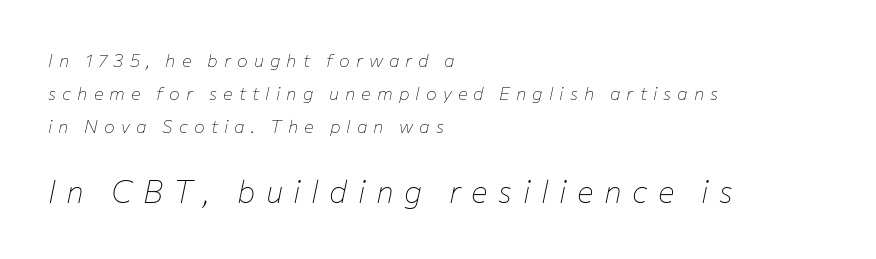
The image shows 31 px thin type, italic (leaning right); set left-aligned, line spacing 1.82x, unusually wide letter spacing (+0.34 em), not underlined; the second (bottom) block is 1.72x larger; low stroke contrast and a medium x-height.
